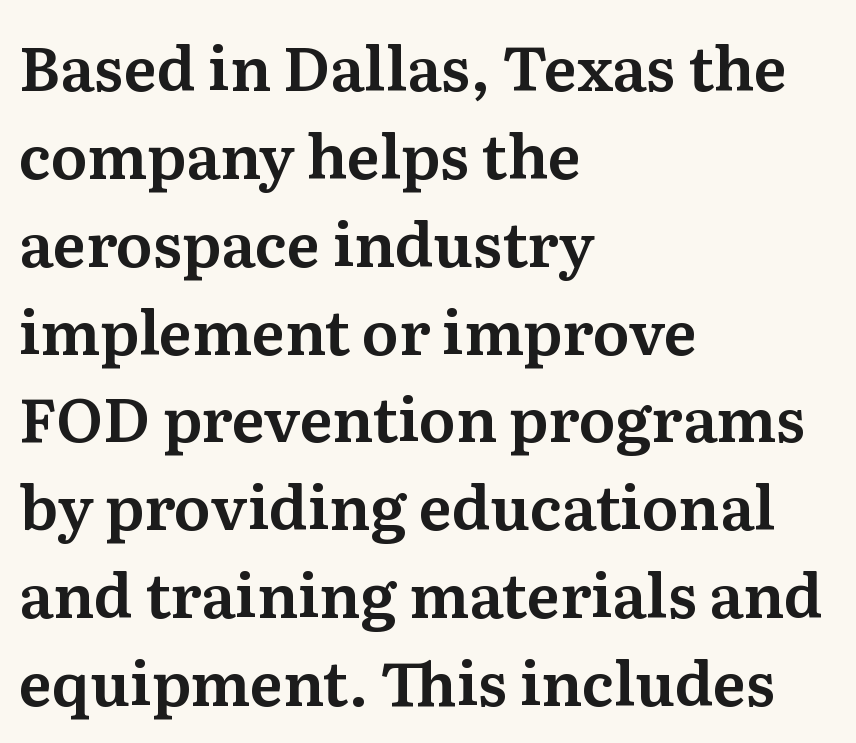
Q: Is the text italic (slanted)? A: No, it is upright.
Q: Is the typeface a serif or a sans-serif typeface? A: Serif.
Q: Is the text underlined? A: No.
Q: How is the paragraph aligned? A: Left-aligned.
Q: Is the spacing between letters normal or unusually wide? A: Normal.
Q: Is the spacing between lines tight, normal or loose? A: Normal.
Q: Width (condensed, normal, or wide)? A: Normal.
Q: Stroke contrast? A: Medium.
Q: x-height? A: Medium.
Q: Monospaced? A: No.
